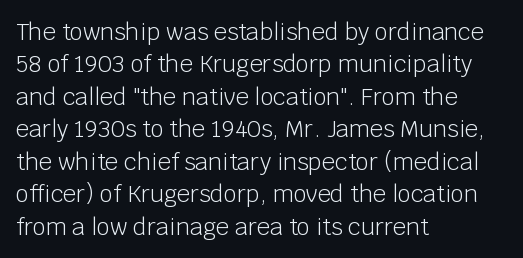
{"italic": "no", "bold": "no", "underline": "no", "align": "left", "line_spacing": "normal", "line_spacing_ratio": 1.41, "letter_spacing": "normal", "letter_spacing_em": 0.0, "glyph_px": 23}
